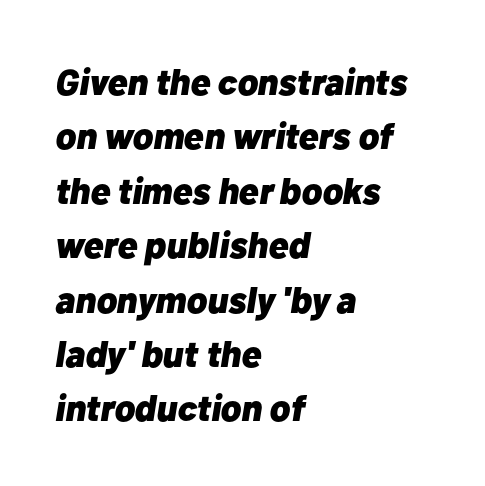
The image shows 37 px heavy type, italic (leaning right); set left-aligned, normal line spacing (1.47x), normal letter spacing, not underlined; low stroke contrast and a medium x-height.
